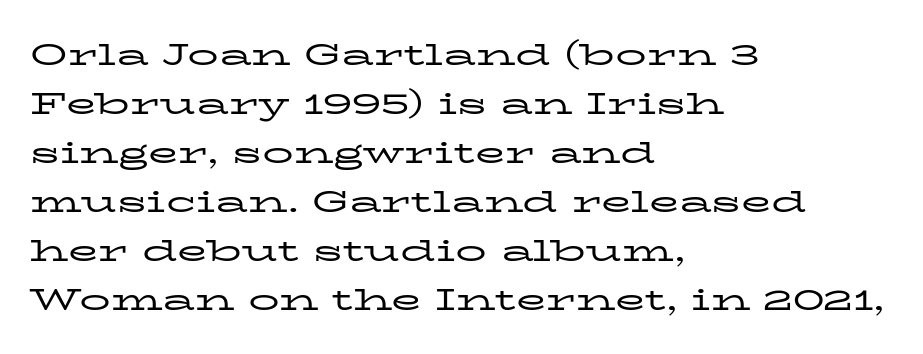
One glance says typical: line gaps are just what's usual. Do the characters align in a grid? No, the font is proportional. The passage is arranged the way most books set body copy — flush left. It's the straight-up-and-down kind of type. Unmarked baselines from the first word to the last.
